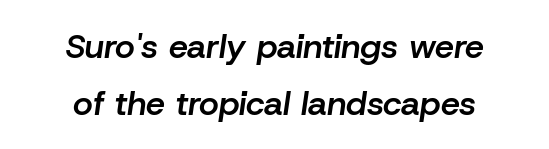
Q: Is the text bold? A: Semi-bold.
Q: Is the text italic (slanted)? A: Yes, it leans right by about 8 degrees.
Q: Is the text underlined? A: No.
Q: How is the paragraph aligned? A: Centered.
Q: Is the spacing between letters normal or unusually wide? A: Normal.
Q: Is the spacing between lines tight, normal or loose? A: Normal.
Q: Width (condensed, normal, or wide)? A: Normal.
Q: Stroke contrast? A: Low.
Q: x-height? A: Medium.
Q: Monospaced? A: No.
